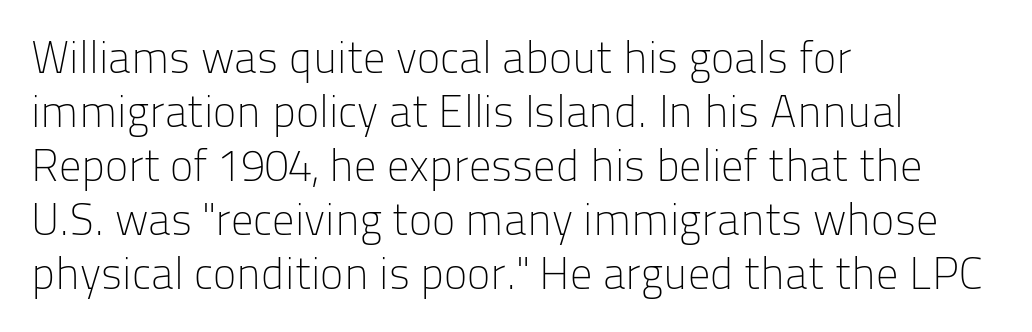
The image shows 44 px light sans-serif type, upright; set left-aligned, line spacing 1.23x, normal letter spacing, not underlined; low stroke contrast and a medium x-height.
